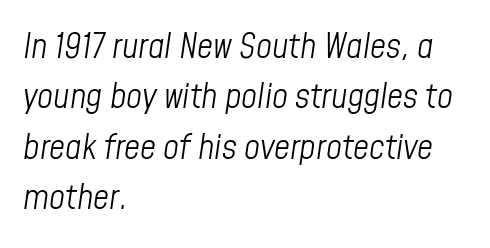
Q: Is the text bold? A: No.
Q: Is the text italic (slanted)? A: Yes, it leans right by about 8 degrees.
Q: Is the text underlined? A: No.
Q: How is the paragraph aligned? A: Left-aligned.
Q: Is the spacing between letters normal or unusually wide? A: Normal.
Q: Is the spacing between lines tight, normal or loose? A: Normal.
Q: Width (condensed, normal, or wide)? A: Condensed.
Q: Stroke contrast? A: Low.
Q: x-height? A: Medium.
Q: Monospaced? A: No.
